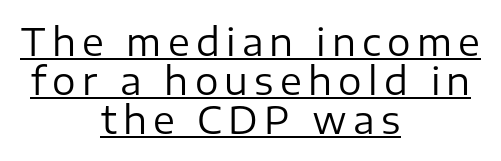
{"serif": "no", "italic": "no", "bold": "no", "weight": "regular", "width": "normal", "stroke_contrast": "low", "x_height": "medium", "monospaced": "no", "underline": "yes", "align": "center", "line_spacing": "tight", "line_spacing_ratio": 1.06, "glyph_px": 37}
